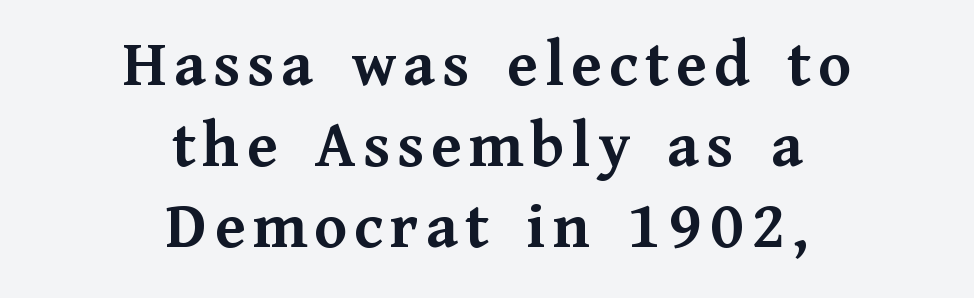
Q: Is the text bold? A: Yes.
Q: Is the text italic (slanted)? A: No, it is upright.
Q: Is the typeface a serif or a sans-serif typeface? A: Serif.
Q: Is the text underlined? A: No.
Q: How is the paragraph aligned? A: Centered.
Q: Width (condensed, normal, or wide)? A: Normal.
Q: Stroke contrast? A: Medium.
Q: x-height? A: Medium.
Q: Monospaced? A: No.
